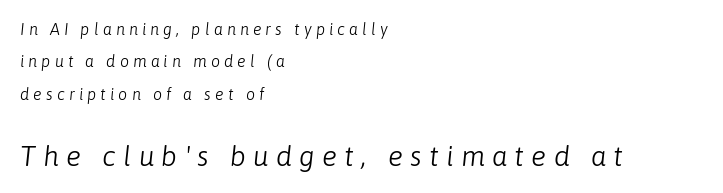
{"italic": "yes", "lean": "right", "slant_degrees": 6, "bold": "no", "weight": "light", "width": "normal", "stroke_contrast": "low", "x_height": "medium", "monospaced": "no", "underline": "no", "align": "left", "line_spacing": "loose", "line_spacing_ratio": 2.02, "letter_spacing": "wide", "letter_spacing_em": 0.26, "larger_block": "second", "size_ratio": 1.75, "glyph_px": 28}
